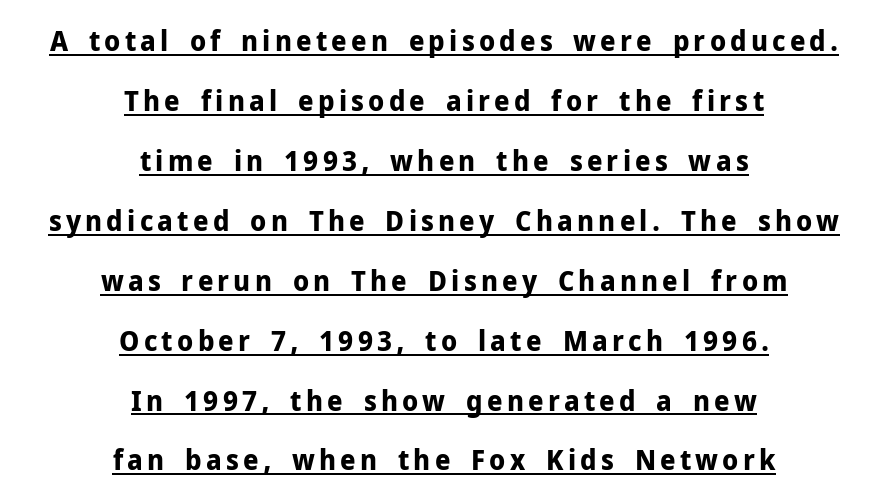
Q: Is the text bold? A: Yes.
Q: Is the text italic (slanted)? A: No, it is upright.
Q: Is the typeface a serif or a sans-serif typeface? A: Sans-serif.
Q: Is the text underlined? A: Yes.
Q: How is the paragraph aligned? A: Centered.
Q: Is the spacing between lines tight, normal or loose? A: Loose.
Q: Width (condensed, normal, or wide)? A: Normal.
Q: Stroke contrast? A: Low.
Q: x-height? A: Medium.
Q: Monospaced? A: No.
